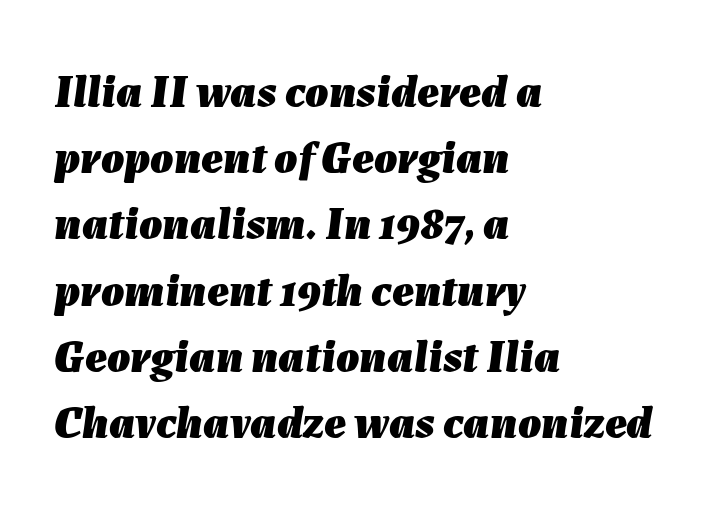
{"italic": "yes", "lean": "right", "slant_degrees": 7, "bold": "yes", "weight": "heavy", "width": "normal", "stroke_contrast": "low", "x_height": "medium", "monospaced": "no", "underline": "no", "align": "left", "line_spacing": "normal", "line_spacing_ratio": 1.44, "letter_spacing": "normal", "letter_spacing_em": 0.0, "glyph_px": 46}
